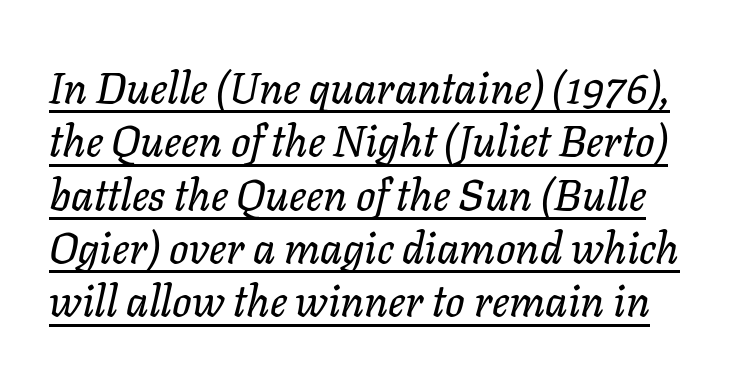
Each letter keeps its own natural width here, so spacing adapts to shape. You can tell it's italic because the verticals aren't actually vertical. Default kerning and tracking; the words read as compact shapes. Quick note: underline on.
